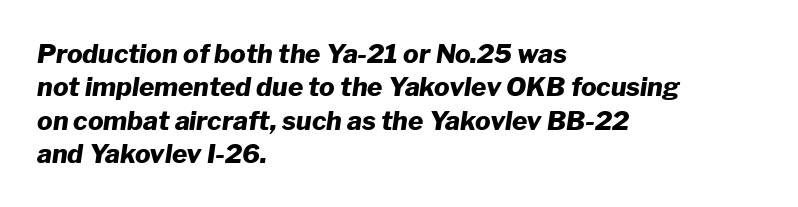
Q: Is the text bold? A: Yes.
Q: Is the text italic (slanted)? A: Yes, it leans right by about 8 degrees.
Q: Is the text underlined? A: No.
Q: How is the paragraph aligned? A: Left-aligned.
Q: Is the spacing between letters normal or unusually wide? A: Normal.
Q: Is the spacing between lines tight, normal or loose? A: Normal.
